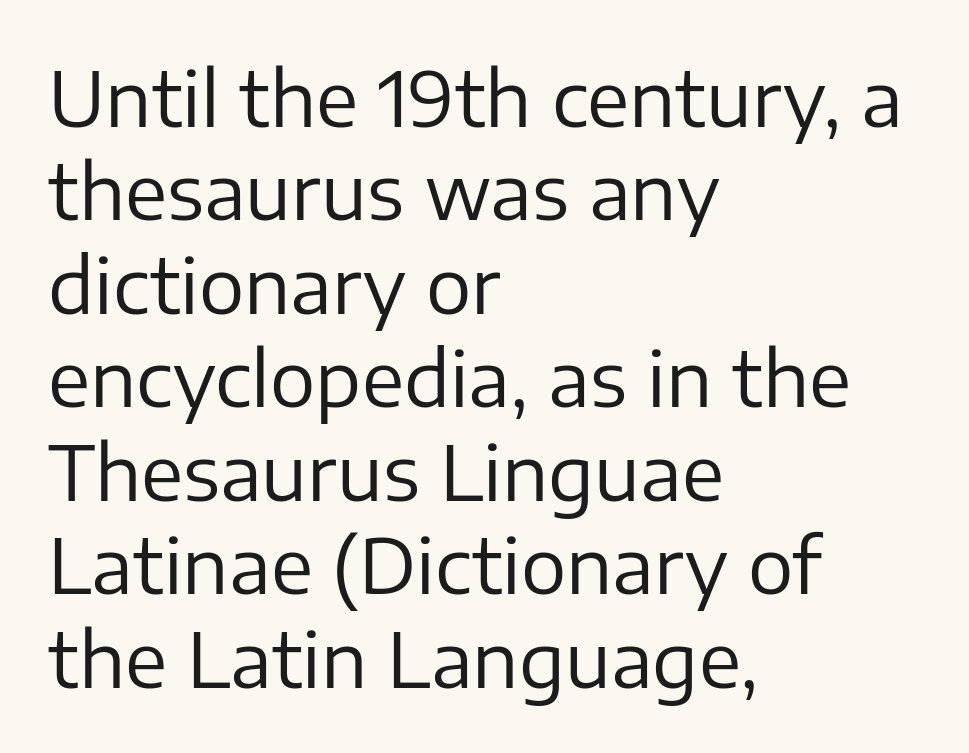
{"serif": "no", "italic": "no", "bold": "no", "weight": "regular", "width": "normal", "stroke_contrast": "low", "x_height": "medium", "monospaced": "no", "underline": "no", "align": "left", "line_spacing_ratio": 1.23, "letter_spacing": "normal", "letter_spacing_em": 0.0, "glyph_px": 76}
